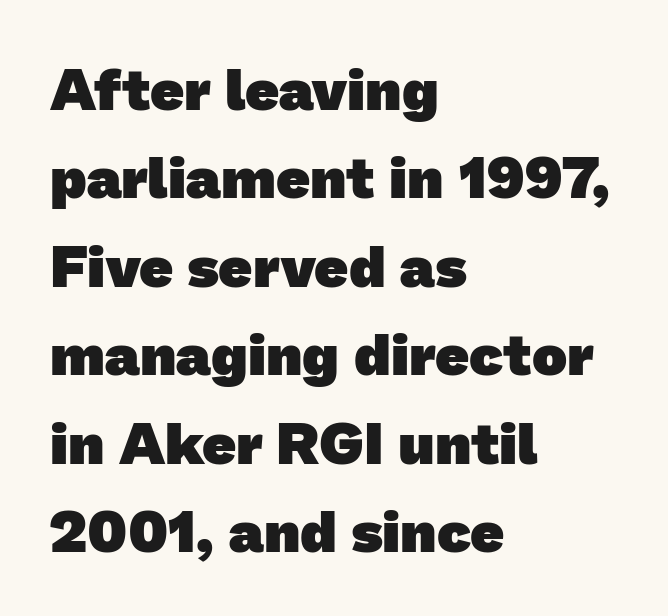
The image shows 59 px heavy sans-serif type; set left-aligned, normal line spacing (1.5x), normal letter spacing, not underlined; low stroke contrast and a medium x-height.
